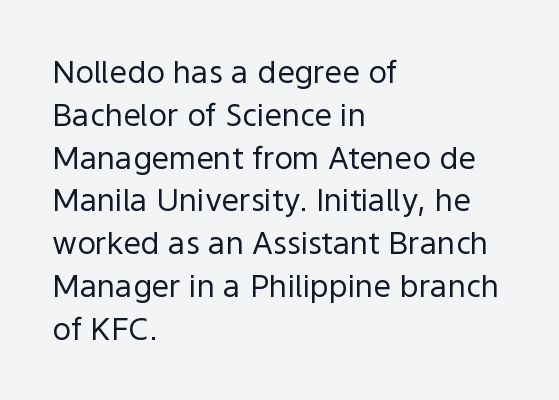
Varying glyph widths throughout — classic text-font behaviour. On a weight scale, this lands at 450 or below. Type without underlining. A normal amount of white space separates one row of letters from the next.
